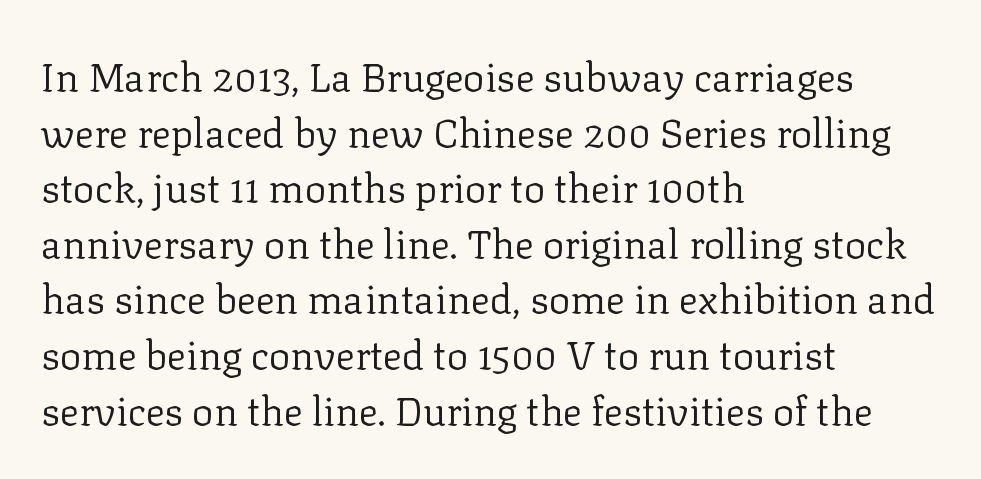
The image shows 40 px regular-weight serif type, upright; set left-aligned, normal line spacing (1.39x), normal letter spacing, not underlined; low stroke contrast and a medium x-height.
